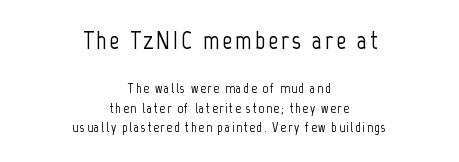
Q: Is the text italic (slanted)? A: No, it is upright.
Q: Is the text underlined? A: No.
Q: How is the paragraph aligned? A: Centered.
Q: Is the spacing between lines tight, normal or loose? A: Normal.
Q: Which block of text is set in a larger size, the first (top) or the second (bottom)? A: The first (top) one.
